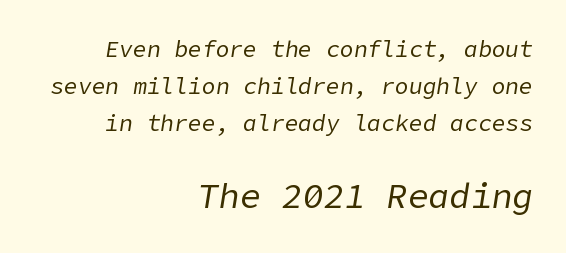
Q: Is the text bold? A: No.
Q: Is the text italic (slanted)? A: Yes, it leans right by about 9 degrees.
Q: Is the text underlined? A: No.
Q: How is the paragraph aligned? A: Right-aligned.
Q: Is the spacing between letters normal or unusually wide? A: Normal.
Q: Is the spacing between lines tight, normal or loose? A: Normal.
Q: Which block of text is set in a larger size, the first (top) or the second (bottom)? A: The second (bottom) one.
Q: Width (condensed, normal, or wide)? A: Normal.
Q: Stroke contrast? A: Low.
Q: x-height? A: Medium.
